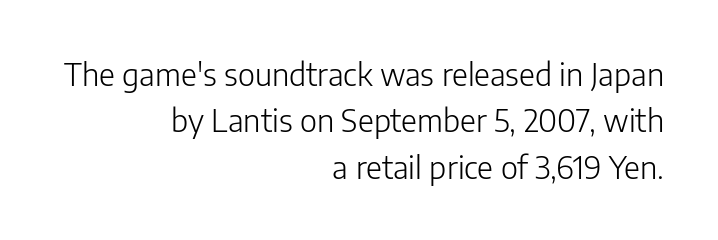
The text block is weighted toward the right margin, trailing off unevenly leftward. Anything drawn beneath the words? Only blank space. This sample uses a sans-serif face. Vertical stems look standard width or narrower in stroke. Think of a printed novel: that variable character pitch is what you see here.
